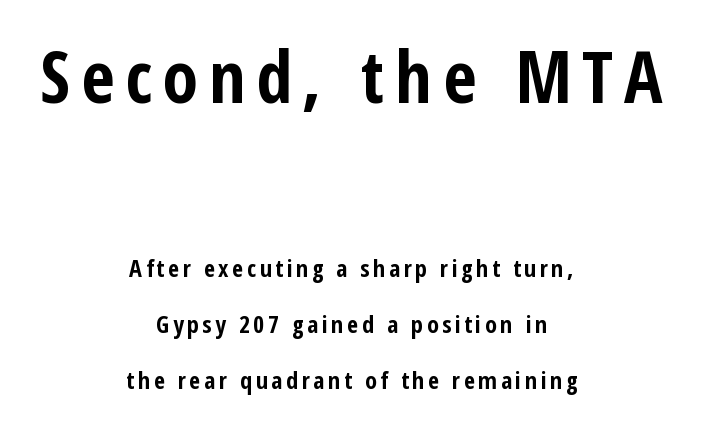
Rendered with straight, roman letterforms. A typesetter would call this leading open, well beyond the default. This is sans-serif lettering, the kind often seen on screens and signage. The lines in this sample share a center point and differ in where they start and stop.
